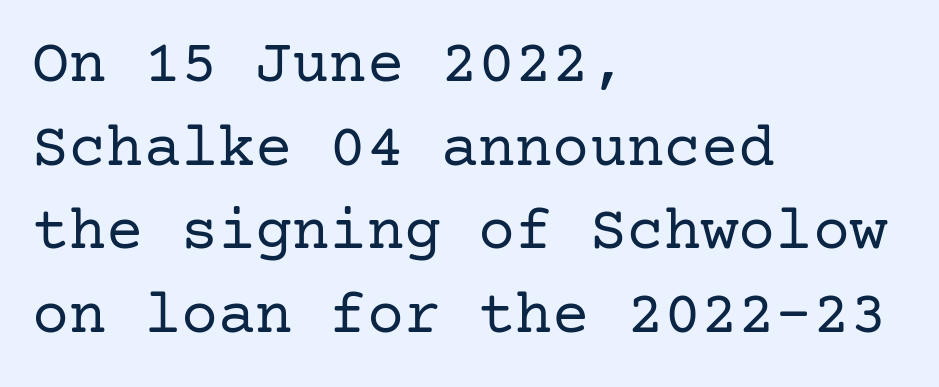
Serif or sans? Serif — the stroke terminals have little feet. Compared with typical paragraphs, the rows here are spaced about the same. Between one letter and the next there's only the usual sliver of space. Stem width sits at or under what a default text font uses. The rag falls on the right side of this text block. It's the straight-up-and-down kind of type.
